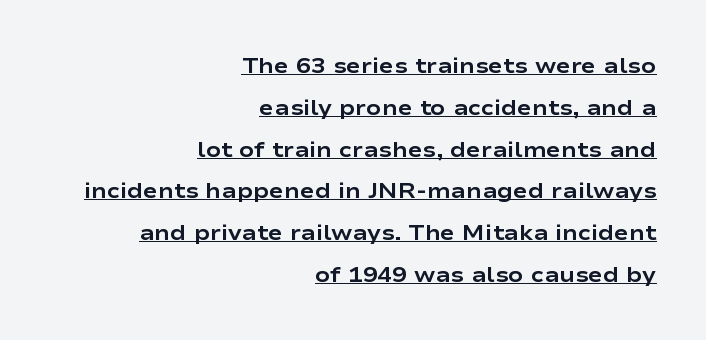
The image shows 22 px bold type, upright; set right-aligned, loose line spacing (1.9x), normal letter spacing, underlined.
